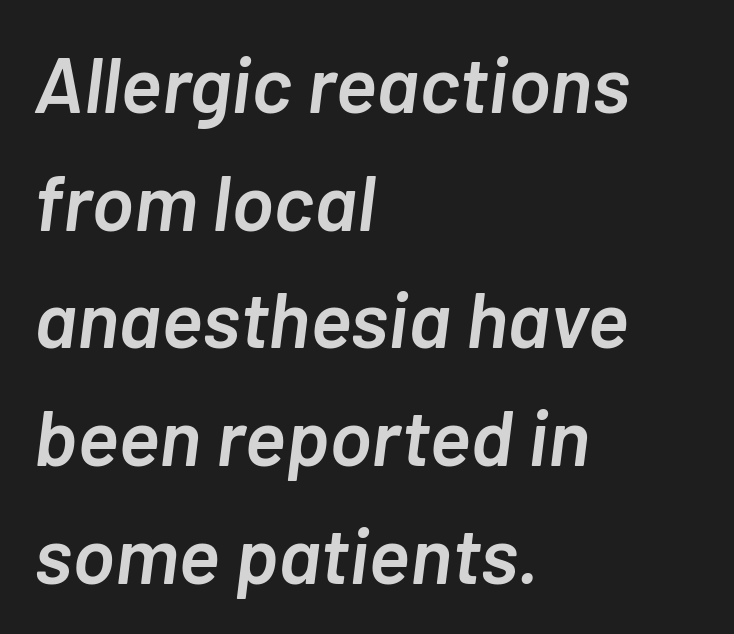
Is the letter spacing exaggerated? No — it looks like the ordinary default. Yep, that's italic — everything's leaning. The face used here is a semibold: visibly heavier than regular, lighter than bold. Notice how the passage keeps a crisp vertical edge on the left only.
